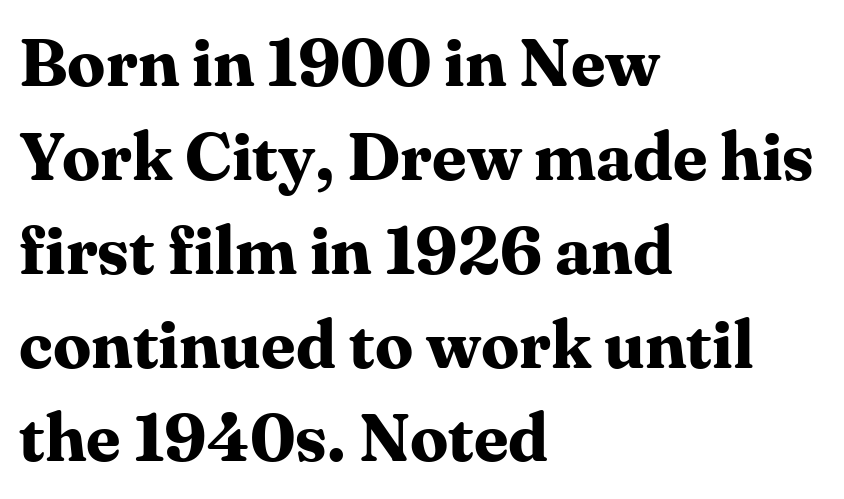
{"serif": "yes", "italic": "no", "bold": "yes", "weight": "bold", "width": "normal", "stroke_contrast": "medium", "x_height": "medium", "monospaced": "no", "underline": "no", "align": "left", "line_spacing": "normal", "line_spacing_ratio": 1.38, "letter_spacing": "normal", "letter_spacing_em": 0.0, "glyph_px": 68}
